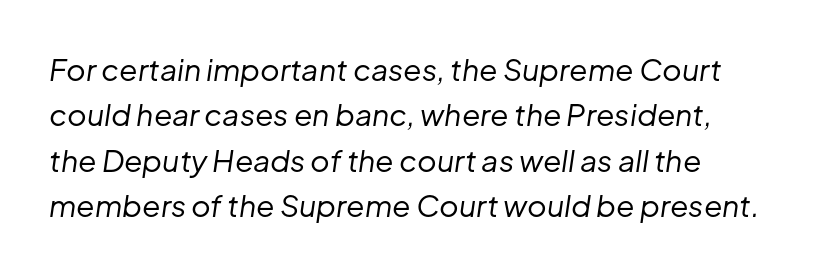
Caption: standard tracking, unaltered. Do the characters align in a grid? No, the font is proportional. Think standard paragraph weight, or any step lighter than that. Regarding leading, the lines here are spaced in the standard way.
